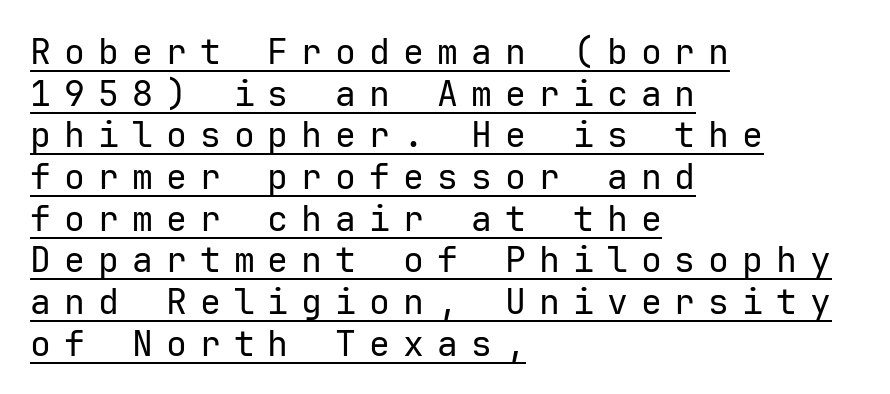
Q: Is the text bold? A: No.
Q: Is the text italic (slanted)? A: No, it is upright.
Q: Is the typeface a serif or a sans-serif typeface? A: Sans-serif.
Q: Is the text underlined? A: Yes.
Q: How is the paragraph aligned? A: Left-aligned.
Q: Is the spacing between letters normal or unusually wide? A: Unusually wide.
Q: Width (condensed, normal, or wide)? A: Normal.
Q: Stroke contrast? A: Low.
Q: x-height? A: Medium.
